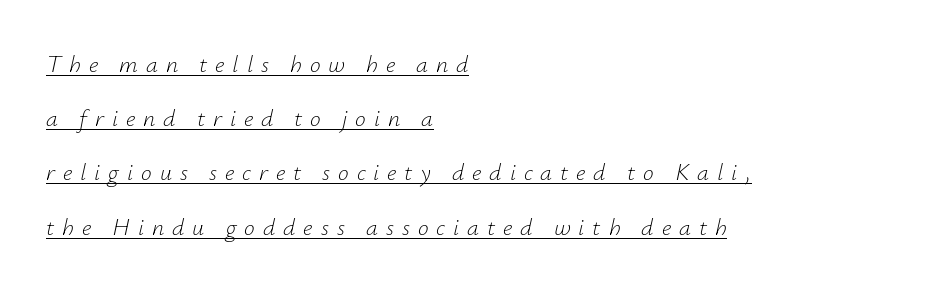
The image shows 24 px text type, italic (leaning right); set left-aligned, loose line spacing (2.26x), unusually wide letter spacing (+0.33 em), underlined.
